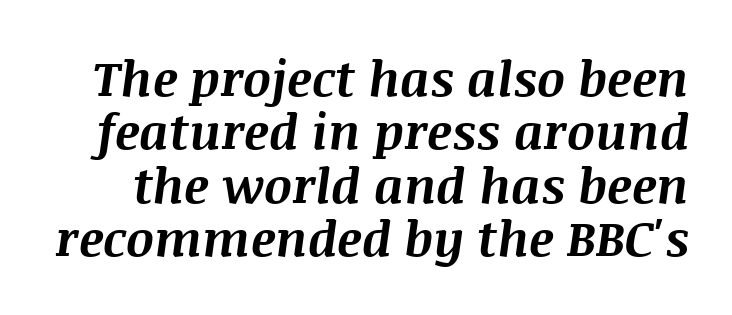
Think of a printed novel: that variable character pitch is what you see here. A clean baseline with only descenders dipping below it. Is there much room between lines? No — they nearly touch. Heft: maximum for text — a bold.
